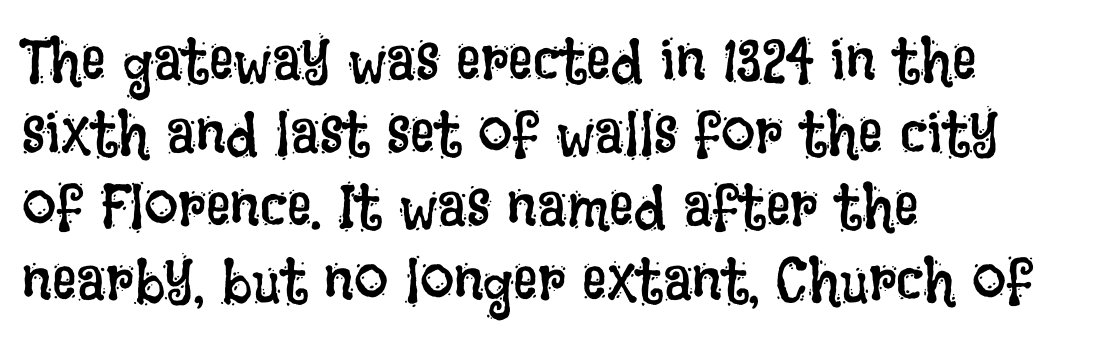
{"italic": "no", "bold": "no", "weight": "regular", "width": "condensed", "stroke_contrast": "low", "x_height": "large", "monospaced": "no", "underline": "no", "align": "left", "line_spacing_ratio": 1.2, "letter_spacing": "normal", "letter_spacing_em": 0.0, "glyph_px": 61}
